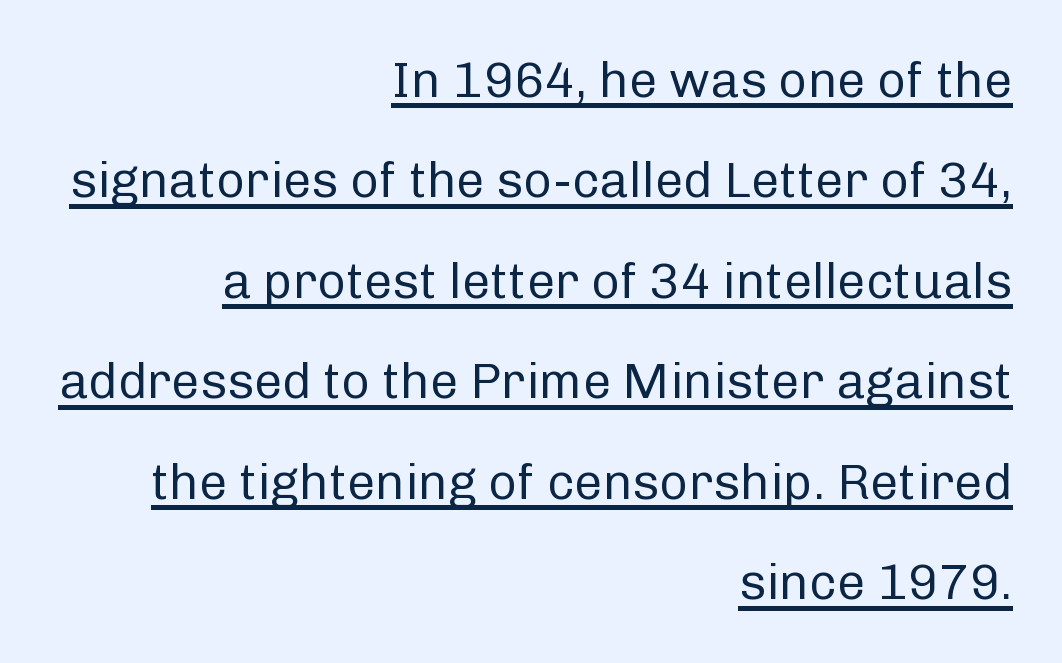
{"serif": "no", "italic": "no", "bold": "no", "weight": "regular", "width": "normal", "stroke_contrast": "low", "x_height": "medium", "monospaced": "no", "underline": "yes", "align": "right", "line_spacing": "loose", "line_spacing_ratio": 2.01, "letter_spacing": "normal", "letter_spacing_em": 0.0, "glyph_px": 50}
